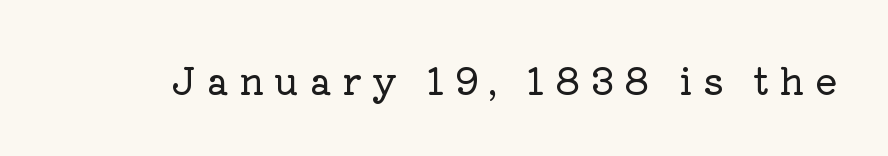
Q: Is the text italic (slanted)? A: No, it is upright.
Q: Is the typeface a serif or a sans-serif typeface? A: Serif.
Q: Is the text underlined? A: No.
Q: Is the spacing between letters normal or unusually wide? A: Unusually wide.
Q: Width (condensed, normal, or wide)? A: Normal.
Q: Stroke contrast? A: Low.
Q: x-height? A: Medium.
Q: Monospaced? A: No.
